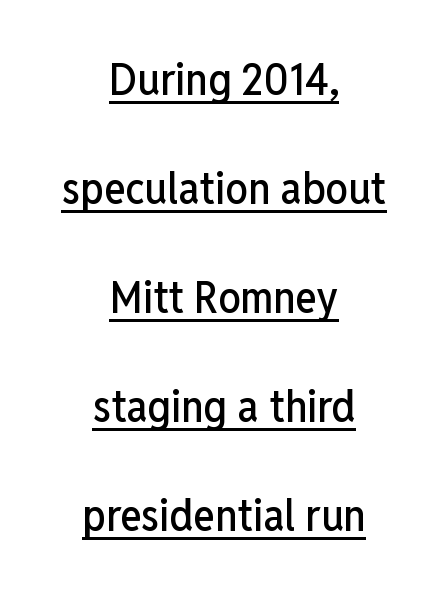
Q: Is the text italic (slanted)? A: No, it is upright.
Q: Is the typeface a serif or a sans-serif typeface? A: Sans-serif.
Q: Is the text underlined? A: Yes.
Q: How is the paragraph aligned? A: Centered.
Q: Is the spacing between letters normal or unusually wide? A: Normal.
Q: Is the spacing between lines tight, normal or loose? A: Loose.
Q: Width (condensed, normal, or wide)? A: Condensed.
Q: Stroke contrast? A: Low.
Q: x-height? A: Medium.
Q: Monospaced? A: No.
